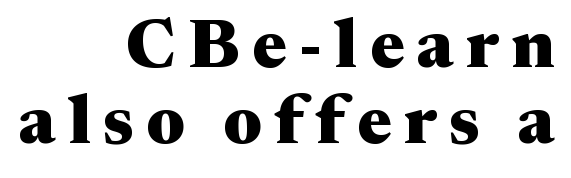
{"serif": "yes", "italic": "no", "bold": "yes", "weight": "heavy", "width": "wide", "stroke_contrast": "medium", "x_height": "medium", "monospaced": "no", "underline": "no", "align": "right", "line_spacing": "tight", "line_spacing_ratio": 1.1, "glyph_px": 69}
